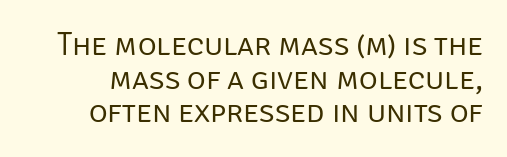
Q: Is the text bold? A: No.
Q: Is the text italic (slanted)? A: No, it is upright.
Q: Is the typeface a serif or a sans-serif typeface? A: Sans-serif.
Q: Is the text underlined? A: No.
Q: Is the spacing between letters normal or unusually wide? A: Normal.
Q: Is the spacing between lines tight, normal or loose? A: Tight.
Q: Width (condensed, normal, or wide)? A: Normal.
Q: Stroke contrast? A: Low.
Q: x-height? A: Large.
Q: Monospaced? A: No.
